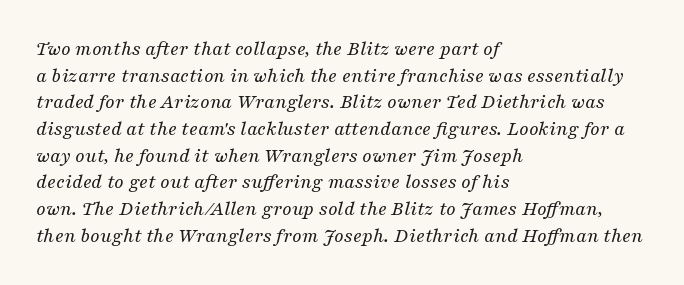
{"italic": "yes", "lean": "right", "slant_degrees": 16, "bold": "no", "underline": "no", "align": "left", "line_spacing": "normal", "line_spacing_ratio": 1.27, "letter_spacing": "normal", "letter_spacing_em": 0.0, "glyph_px": 21}
